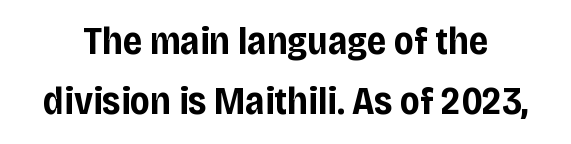
Glance below the letters and you will spot only blank space. Notice how descenders clear the ascenders below comfortably — that's standard leading. When letters stand straight like this, we call the style roman or upright. The passage shown is typed in a proportional face where columns would drift. The rendering uses a bold face; every stroke is thick and dark.
